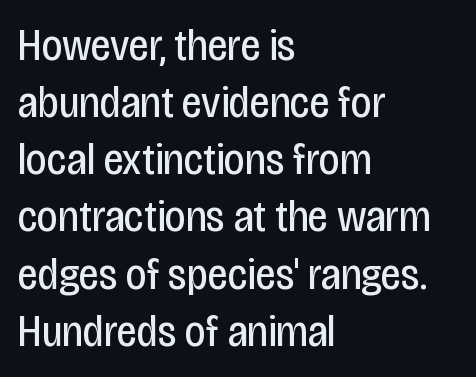
Q: Is the text bold? A: No.
Q: Is the text italic (slanted)? A: No, it is upright.
Q: Is the typeface a serif or a sans-serif typeface? A: Sans-serif.
Q: Is the text underlined? A: No.
Q: How is the paragraph aligned? A: Left-aligned.
Q: Is the spacing between letters normal or unusually wide? A: Normal.
Q: Is the spacing between lines tight, normal or loose? A: Normal.
Q: Width (condensed, normal, or wide)? A: Condensed.
Q: Stroke contrast? A: Low.
Q: x-height? A: Large.
Q: Monospaced? A: No.
